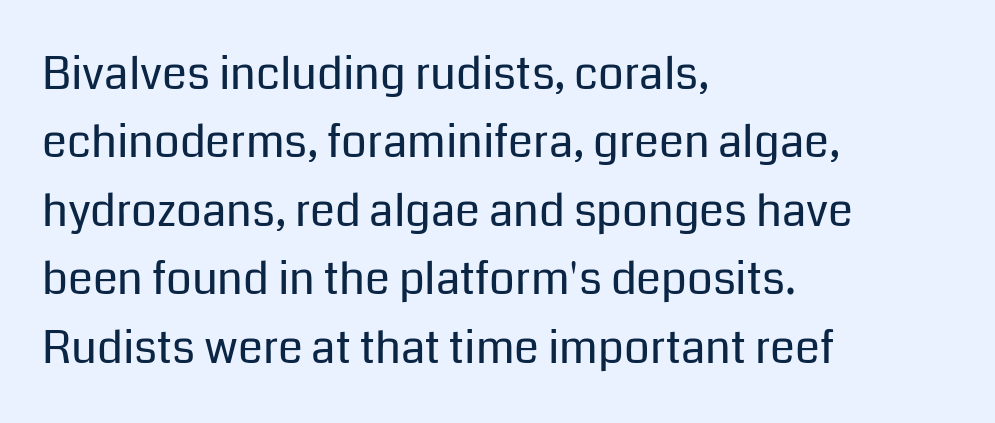
The image shows 45 px regular-weight sans-serif type, upright; set left-aligned, normal line spacing (1.52x), normal letter spacing, not underlined; low stroke contrast and a medium x-height.
